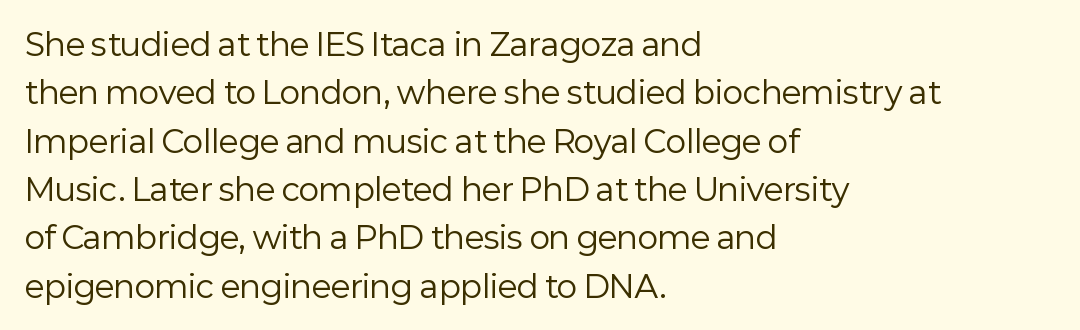
{"serif": "no", "italic": "no", "bold": "no", "weight": "regular", "width": "normal", "stroke_contrast": "low", "x_height": "medium", "monospaced": "no", "underline": "no", "align": "left", "line_spacing": "normal", "line_spacing_ratio": 1.56, "letter_spacing": "normal", "letter_spacing_em": 0.0, "glyph_px": 31}
